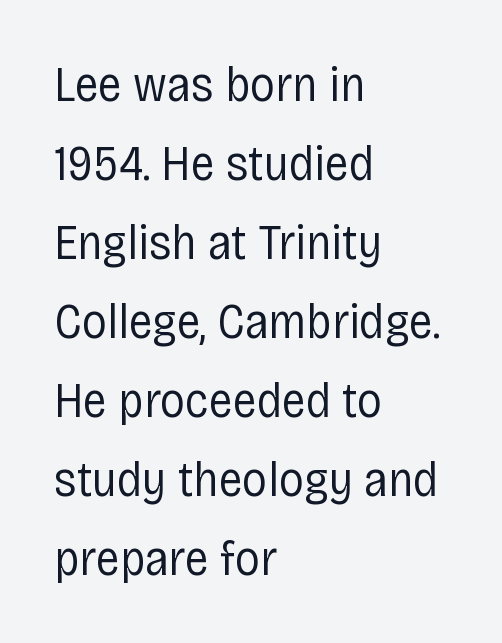
Q: Is the text bold? A: No.
Q: Is the text italic (slanted)? A: No, it is upright.
Q: Is the typeface a serif or a sans-serif typeface? A: Sans-serif.
Q: Is the text underlined? A: No.
Q: How is the paragraph aligned? A: Left-aligned.
Q: Is the spacing between letters normal or unusually wide? A: Normal.
Q: Is the spacing between lines tight, normal or loose? A: Normal.
Q: Width (condensed, normal, or wide)? A: Condensed.
Q: Stroke contrast? A: Low.
Q: x-height? A: Large.
Q: Monospaced? A: No.
